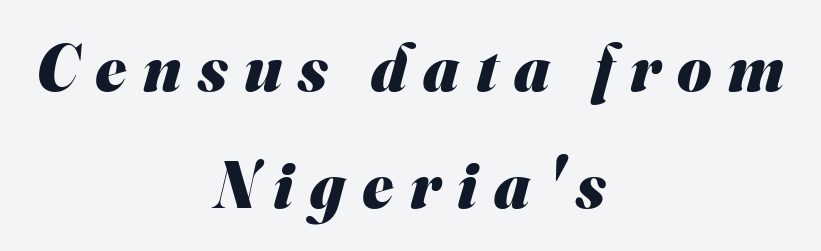
{"serif": "no", "bold": "yes", "weight": "heavy", "width": "normal", "stroke_contrast": "medium", "x_height": "small", "monospaced": "no", "underline": "no", "align": "center", "line_spacing_ratio": 1.77, "letter_spacing": "wide", "letter_spacing_em": 0.25, "glyph_px": 66}
